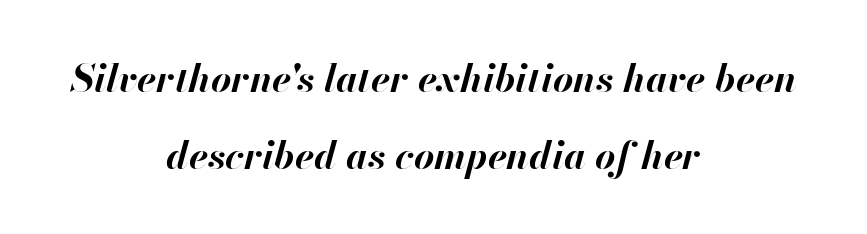
Q: Is the text bold? A: Yes.
Q: Is the text italic (slanted)? A: Yes, it leans right by about 13 degrees.
Q: Is the text underlined? A: No.
Q: How is the paragraph aligned? A: Centered.
Q: Is the spacing between letters normal or unusually wide? A: Normal.
Q: Is the spacing between lines tight, normal or loose? A: Loose.
Q: Width (condensed, normal, or wide)? A: Normal.
Q: Stroke contrast? A: High.
Q: x-height? A: Small.
Q: Monospaced? A: No.
